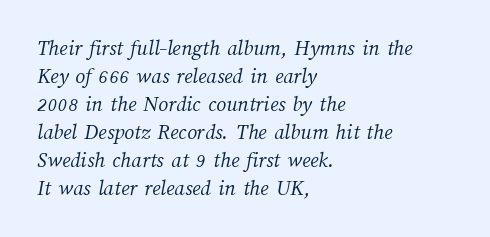
Standard letterfit; no display-style spreading of the glyphs. The leading is moderate, giving the passage an even texture. Rule under the text: the space is simply empty. Alignment: flush left. Weight class: somewhere from thin through regular.
